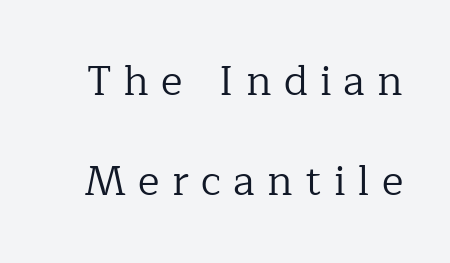
The image shows 41 px regular-weight serif type, upright; set loose line spacing (2.43x), unusually wide letter spacing (+0.3 em), not underlined; low stroke contrast and a medium x-height.
